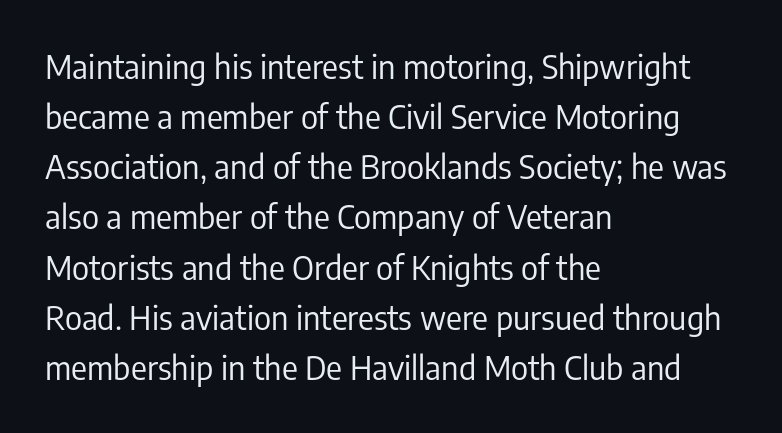
{"serif": "no", "italic": "no", "bold": "no", "weight": "regular", "width": "condensed", "stroke_contrast": "low", "x_height": "medium", "monospaced": "no", "underline": "no", "align": "left", "line_spacing": "normal", "line_spacing_ratio": 1.52, "letter_spacing": "normal", "letter_spacing_em": 0.0, "glyph_px": 33}
